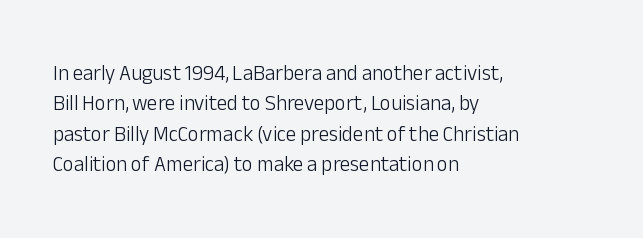
{"italic": "no", "bold": "no", "underline": "no", "align": "left", "line_spacing": "normal", "line_spacing_ratio": 1.45, "letter_spacing": "normal", "letter_spacing_em": 0.0, "glyph_px": 21}
